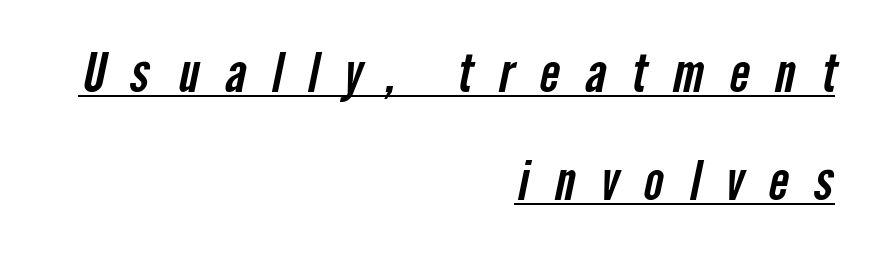
Q: Is the typeface a serif or a sans-serif typeface? A: Sans-serif.
Q: Is the text underlined? A: Yes.
Q: How is the paragraph aligned? A: Right-aligned.
Q: Is the spacing between letters normal or unusually wide? A: Unusually wide.
Q: Is the spacing between lines tight, normal or loose? A: Loose.
Q: Width (condensed, normal, or wide)? A: Condensed.
Q: Stroke contrast? A: Low.
Q: x-height? A: Medium.
Q: Monospaced? A: No.
